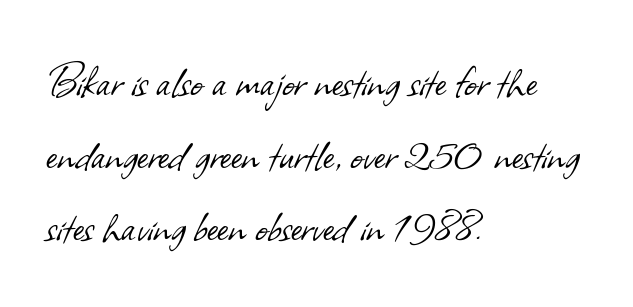
The image shows 53 px light sans-serif type; set left-aligned, normal line spacing (1.37x), normal letter spacing, not underlined; low stroke contrast and a small x-height.
